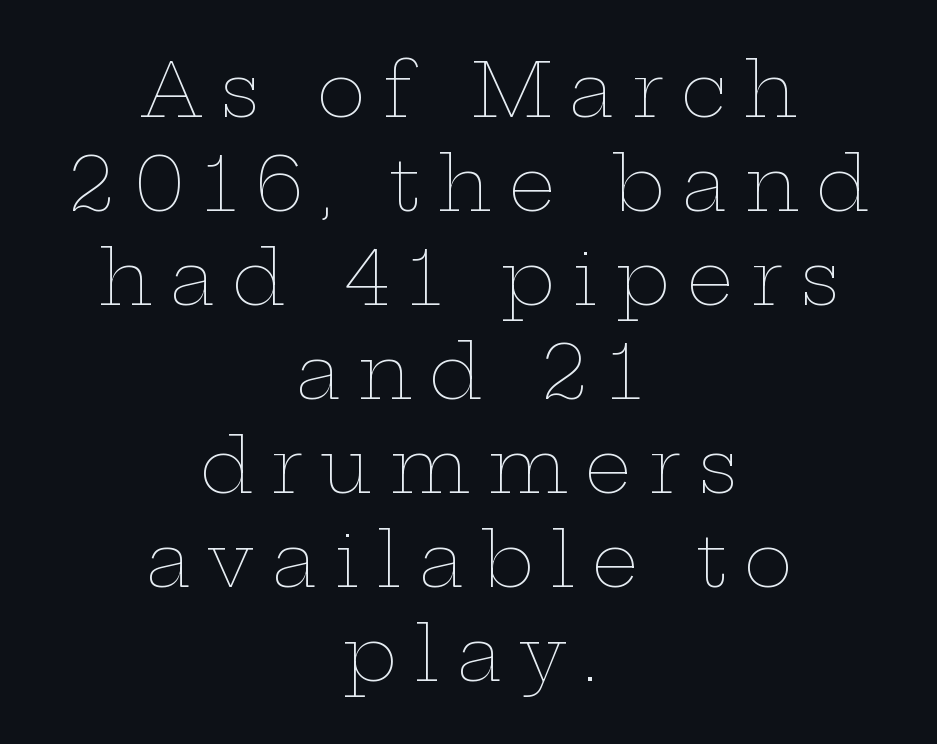
{"italic": "no", "bold": "no", "weight": "thin", "width": "wide", "stroke_contrast": "low", "x_height": "medium", "monospaced": "no", "underline": "no", "align": "center", "line_spacing": "normal", "line_spacing_ratio": 1.27, "letter_spacing": "wide", "letter_spacing_em": 0.23, "glyph_px": 74}
